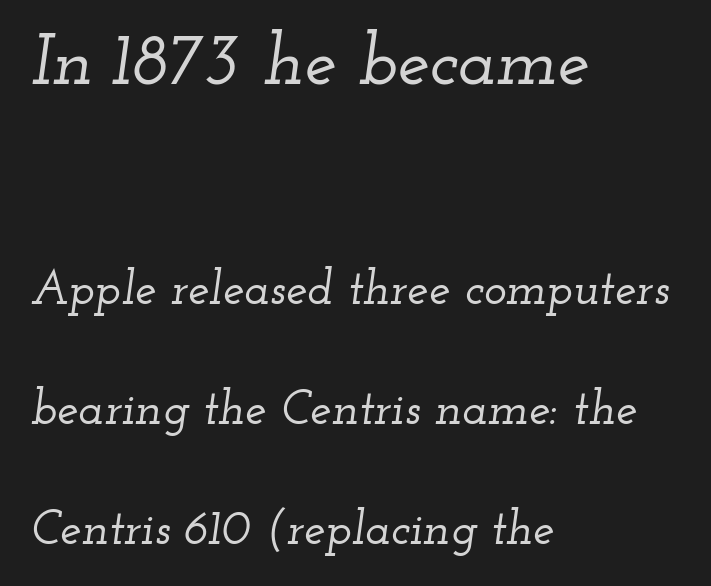
{"serif": "yes", "italic": "yes", "lean": "right", "slant_degrees": 12, "width": "wide", "stroke_contrast": "low", "x_height": "small", "monospaced": "no", "underline": "no", "align": "left", "line_spacing": "loose", "line_spacing_ratio": 2.5, "letter_spacing": "normal", "letter_spacing_em": 0.0, "larger_block": "first", "size_ratio": 1.5, "glyph_px": 72}
